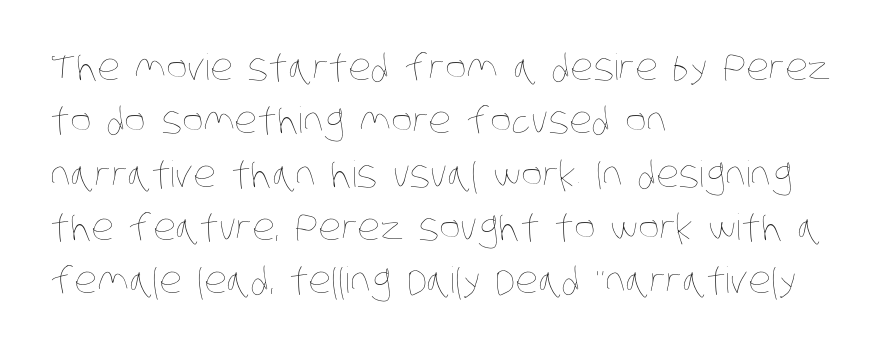
Q: Is the text bold? A: No.
Q: Is the text underlined? A: No.
Q: How is the paragraph aligned? A: Left-aligned.
Q: Is the spacing between letters normal or unusually wide? A: Normal.
Q: Is the spacing between lines tight, normal or loose? A: Normal.
Q: Width (condensed, normal, or wide)? A: Condensed.
Q: Stroke contrast? A: Low.
Q: x-height? A: Large.
Q: Monospaced? A: No.
